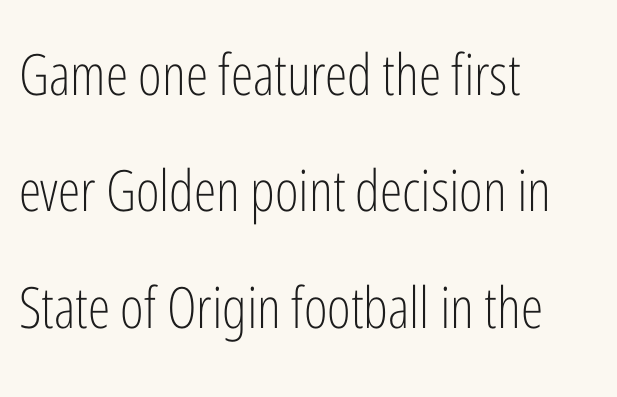
Q: Is the text bold? A: No.
Q: Is the text italic (slanted)? A: No, it is upright.
Q: Is the typeface a serif or a sans-serif typeface? A: Sans-serif.
Q: Is the text underlined? A: No.
Q: How is the paragraph aligned? A: Left-aligned.
Q: Is the spacing between letters normal or unusually wide? A: Normal.
Q: Is the spacing between lines tight, normal or loose? A: Loose.
Q: Width (condensed, normal, or wide)? A: Condensed.
Q: Stroke contrast? A: Low.
Q: x-height? A: Medium.
Q: Monospaced? A: No.
